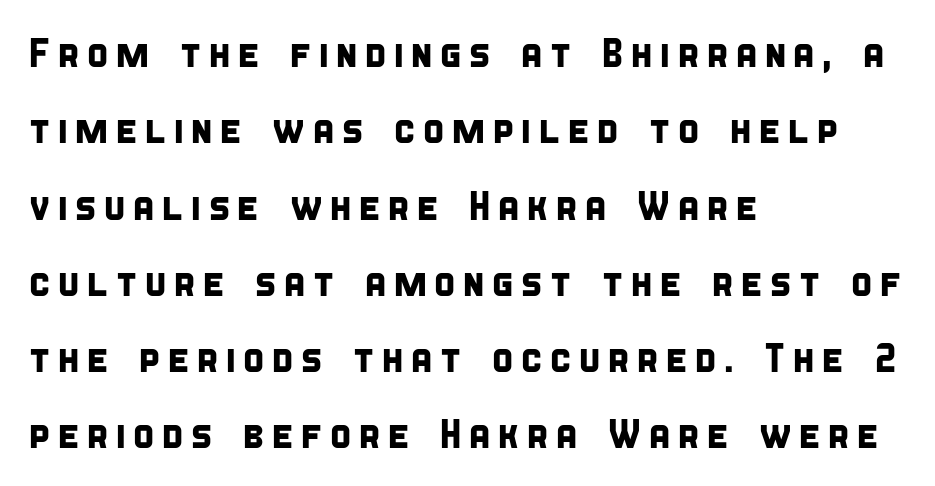
The image shows 41 px condensed sans-serif type; set left-aligned, line spacing 1.86x, not underlined; low stroke contrast and a large x-height.
